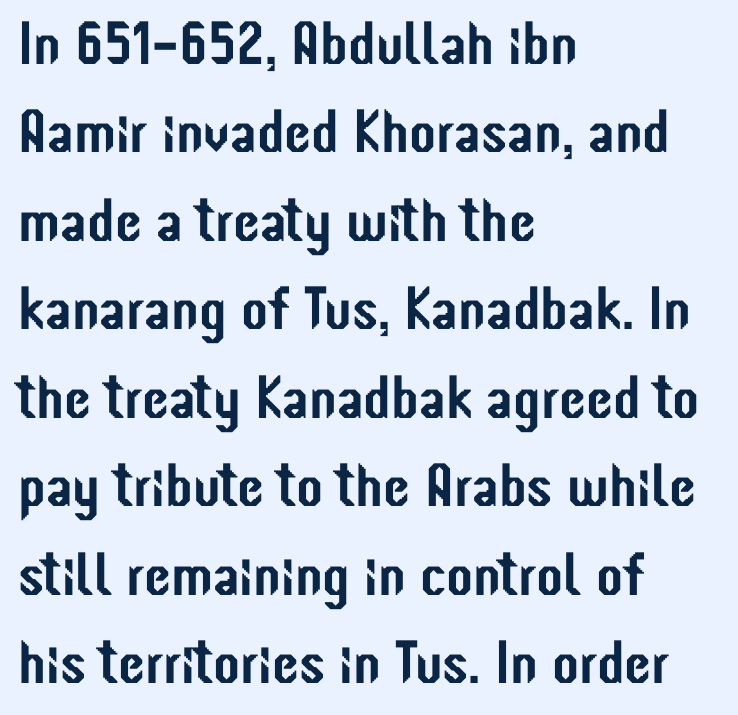
The image shows 61 px condensed sans-serif type, upright; set left-aligned, normal line spacing (1.45x), normal letter spacing, not underlined; low stroke contrast and a medium x-height.
